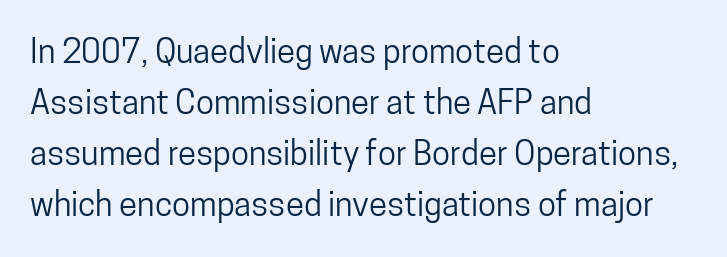
A clean baseline with only descenders dipping below it. Is the block centered? No — it sits flush against the left margin. How are the letters spaced? Ordinarily, with no added tracking. Italic: no, the glyphs are upright roman. The font family rendered here belongs to the sans-serif group.
